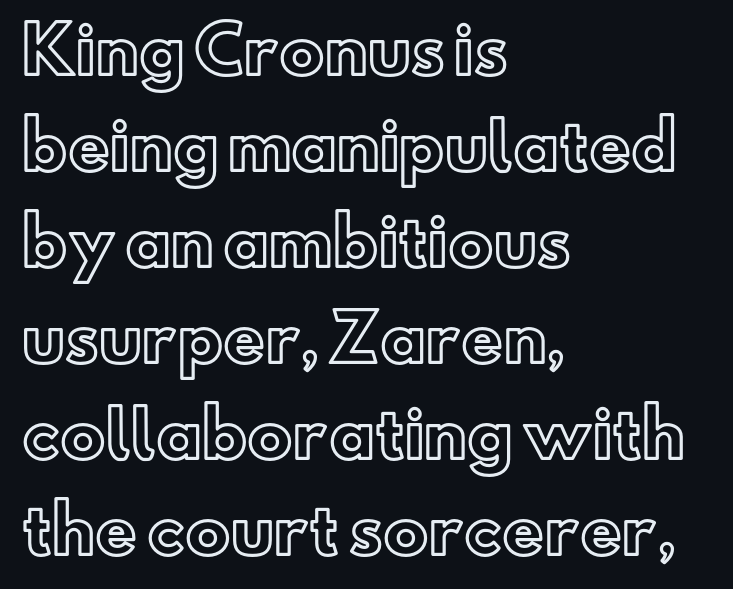
{"italic": "no", "width": "normal", "x_height": "small", "monospaced": "no", "underline": "no", "align": "left", "line_spacing": "normal", "line_spacing_ratio": 1.5, "letter_spacing": "normal", "letter_spacing_em": 0.0, "glyph_px": 64}
